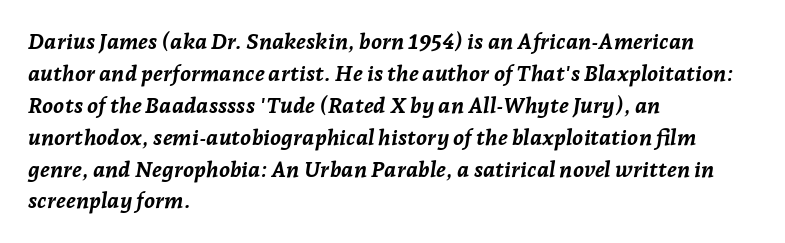
Italic? Definitely — the glyphs are oblique. These lines keep a tight, regular rhythm from letter to letter. Words float on clear page, feet unadorned. Summary of weight: heavy, a full bold. Leftover space on each line is placed entirely after the last word. Reading down the column, the eye jumps a familiar distance to each next line.
